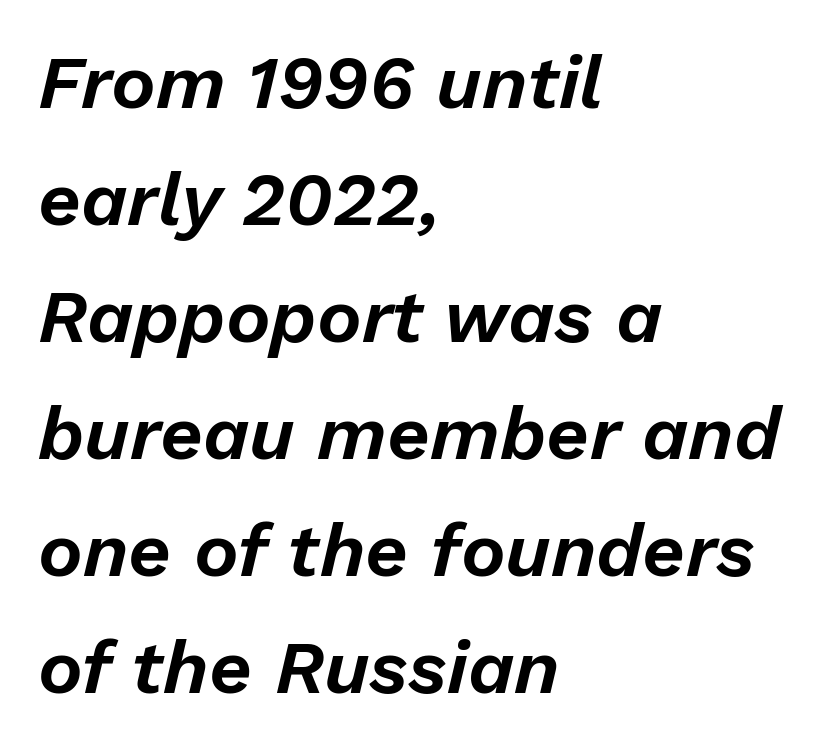
{"italic": "yes", "lean": "right", "slant_degrees": 13, "width": "normal", "stroke_contrast": "low", "x_height": "medium", "monospaced": "no", "underline": "no", "align": "left", "line_spacing": "normal", "line_spacing_ratio": 1.56, "letter_spacing": "normal", "letter_spacing_em": 0.0, "glyph_px": 75}
